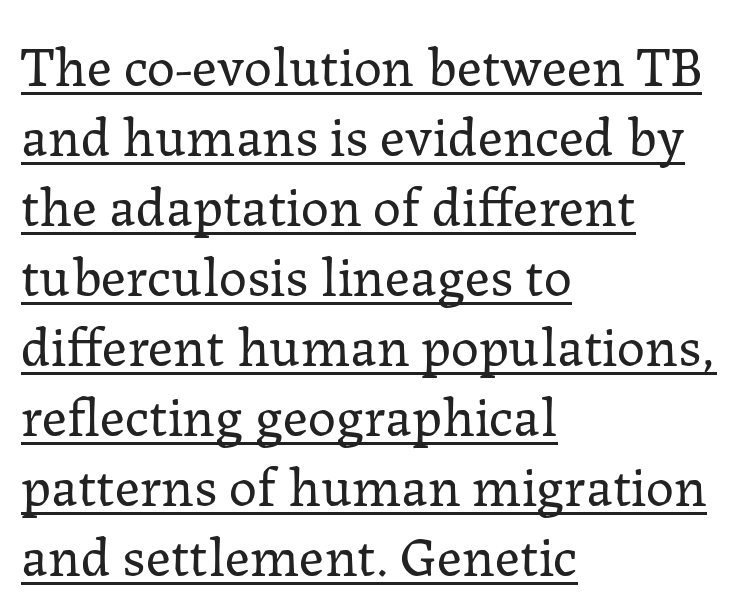
The passage shown is typed in a proportional face where columns would drift. Summary of vertical rhythm: regular, with standard interline spacing. Characters follow at the spacing the type designer built in. Like a heading marked for emphasis, these lines bear an underscore.
